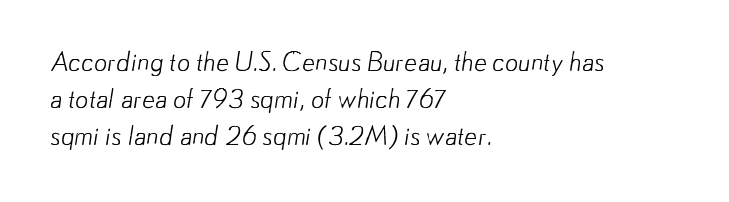
Q: Is the text bold? A: No.
Q: Is the text underlined? A: No.
Q: How is the paragraph aligned? A: Left-aligned.
Q: Is the spacing between letters normal or unusually wide? A: Normal.
Q: Is the spacing between lines tight, normal or loose? A: Normal.
